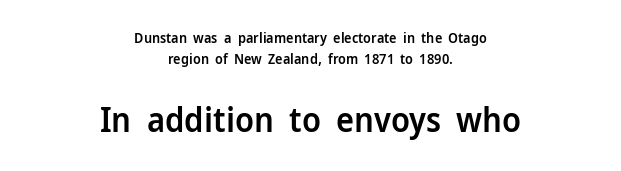
Q: Is the text bold? A: Semi-bold.
Q: Is the text italic (slanted)? A: No, it is upright.
Q: Is the typeface a serif or a sans-serif typeface? A: Sans-serif.
Q: Is the text underlined? A: No.
Q: How is the paragraph aligned? A: Centered.
Q: Is the spacing between letters normal or unusually wide? A: Normal.
Q: Is the spacing between lines tight, normal or loose? A: Normal.
Q: Which block of text is set in a larger size, the first (top) or the second (bottom)? A: The second (bottom) one.
Q: Width (condensed, normal, or wide)? A: Normal.
Q: Stroke contrast? A: Low.
Q: x-height? A: Medium.
Q: Monospaced? A: No.
